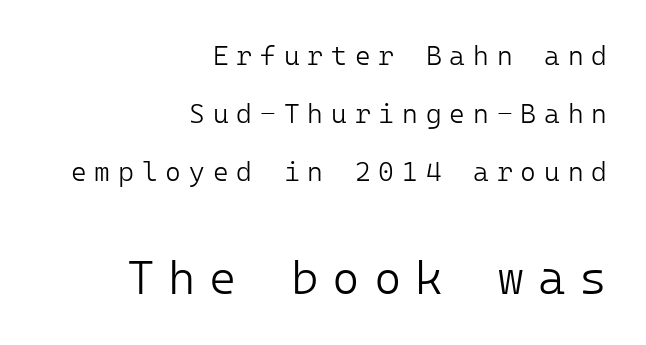
{"serif": "no", "italic": "no", "bold": "no", "weight": "light", "width": "normal", "stroke_contrast": "low", "x_height": "medium", "underline": "no", "align": "right", "line_spacing": "loose", "line_spacing_ratio": 2.14, "letter_spacing": "wide", "letter_spacing_em": 0.29, "larger_block": "second", "size_ratio": 1.74, "glyph_px": 47}
